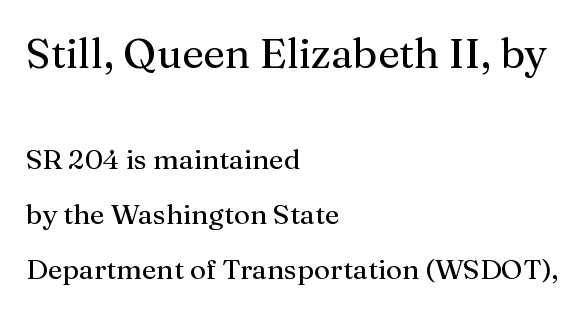
Character widths vary here, with narrow letters taking less room than wide ones. Honestly, there is no underline to notice here at all. Words appear dense and cohesive because spacing is normal. The typeface chosen for these lines features serifs. A student would notice the top passage is typeset larger than what follows.
